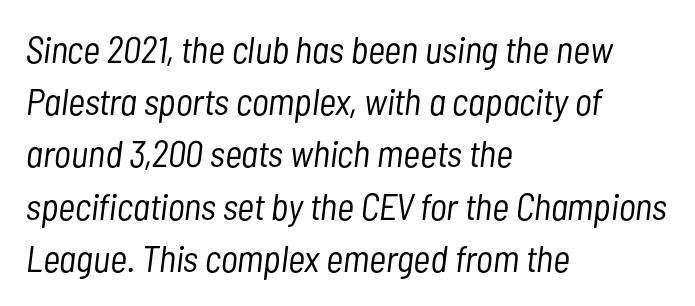
The image shows 37 px light, condensed type, italic (leaning right); set left-aligned, normal line spacing (1.41x), normal letter spacing, not underlined; low stroke contrast and a medium x-height.
